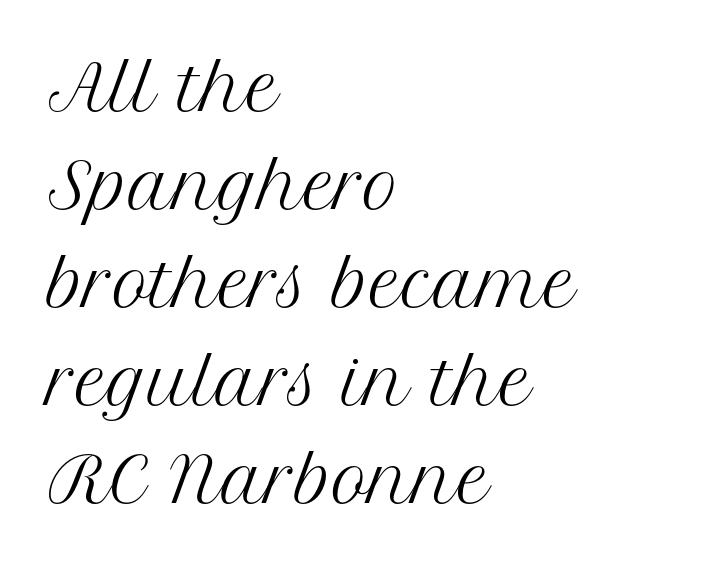
{"serif": "yes", "bold": "no", "weight": "regular", "width": "normal", "stroke_contrast": "medium", "x_height": "medium", "monospaced": "no", "underline": "no", "align": "left", "line_spacing": "normal", "line_spacing_ratio": 1.58, "letter_spacing": "normal", "letter_spacing_em": 0.0, "glyph_px": 62}
